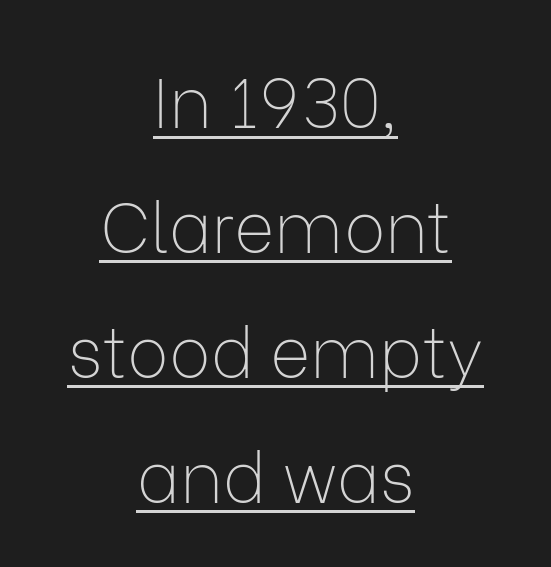
Check the space under the baseline: a stroke is drawn there. The passage is arranged like a title page — every line centered. It's the straight-up-and-down kind of type. Does the type have serifs? No, each stem ends abruptly. The letters advance in unequal steps, a hallmark of proportional type. Stem width sits at or under what a default text font uses.
